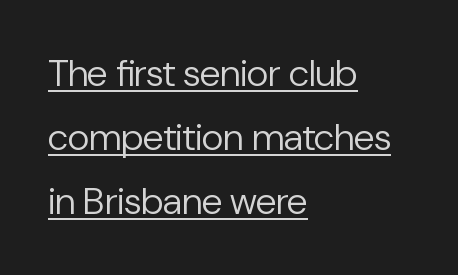
The image shows 38 px regular-weight sans-serif type, upright; set left-aligned, normal line spacing (1.69x), normal letter spacing, underlined; low stroke contrast and a medium x-height.
